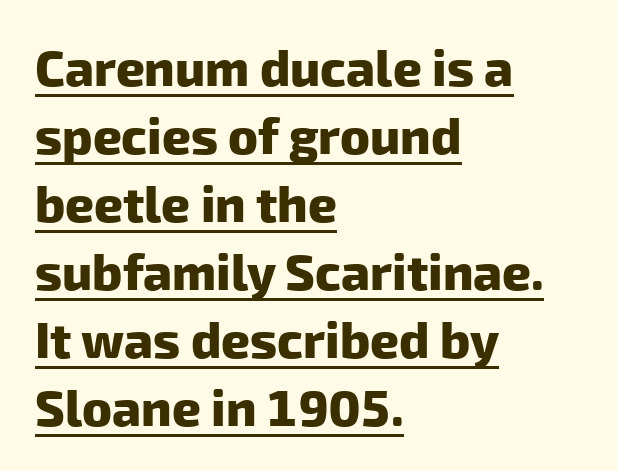
{"serif": "no", "bold": "yes", "weight": "heavy", "width": "normal", "stroke_contrast": "low", "x_height": "medium", "monospaced": "no", "underline": "yes", "align": "left", "line_spacing": "normal", "line_spacing_ratio": 1.36, "letter_spacing": "normal", "letter_spacing_em": 0.0, "glyph_px": 50}
